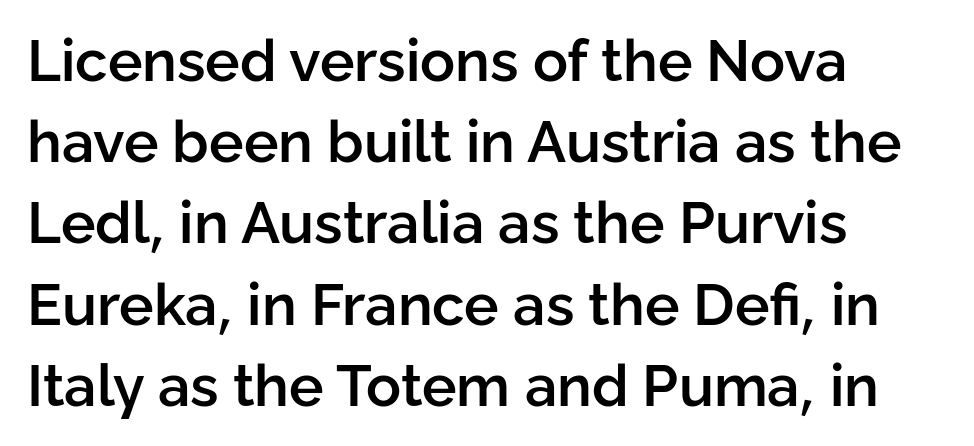
Reading down the column, the eye jumps a familiar distance to each next line. The lines are quadded left. Ordinary non-slanted type is in use. Is this a fixed-width face? No — the glyphs have proportional, varying widths. Its strokes are somewhat broadened, the hallmark of semibold type. The passage shown has conventional tracking throughout.
